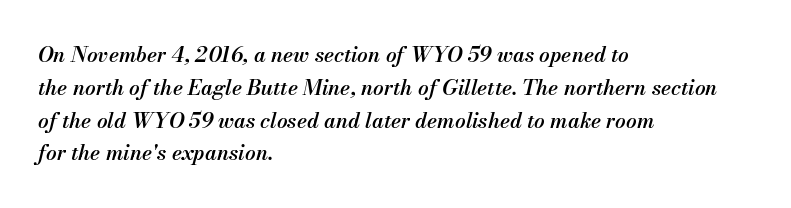
{"italic": "yes", "lean": "right", "slant_degrees": 13, "bold": "semi", "underline": "no", "align": "left", "line_spacing": "normal", "line_spacing_ratio": 1.56, "letter_spacing": "normal", "letter_spacing_em": 0.0, "glyph_px": 21}
